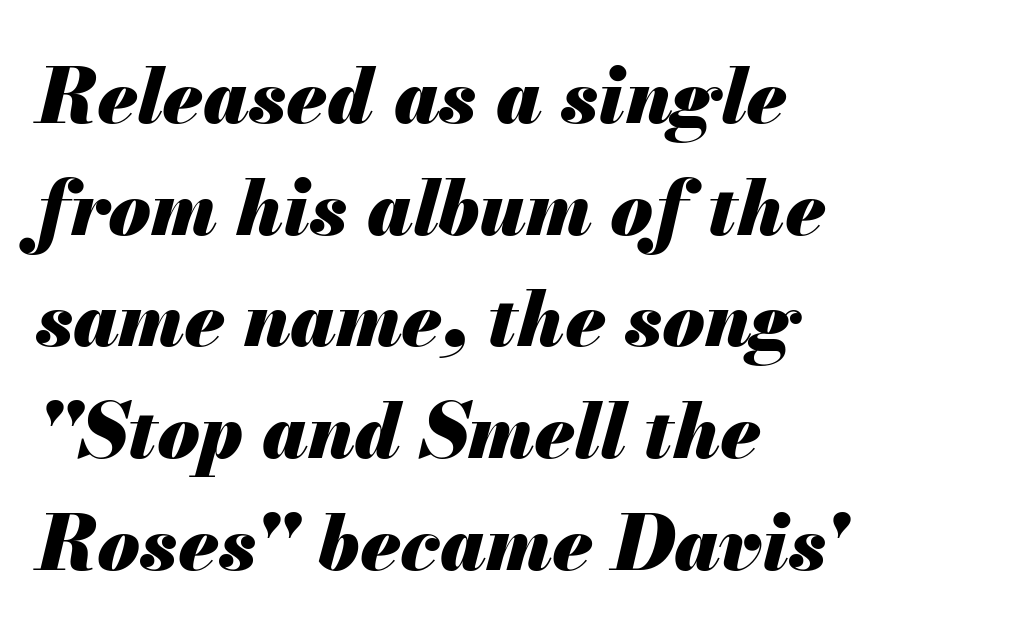
{"italic": "yes", "lean": "right", "slant_degrees": 13, "bold": "yes", "weight": "heavy", "width": "normal", "stroke_contrast": "medium", "x_height": "small", "monospaced": "no", "underline": "no", "align": "left", "line_spacing": "normal", "line_spacing_ratio": 1.45, "letter_spacing": "normal", "letter_spacing_em": 0.0, "glyph_px": 77}
